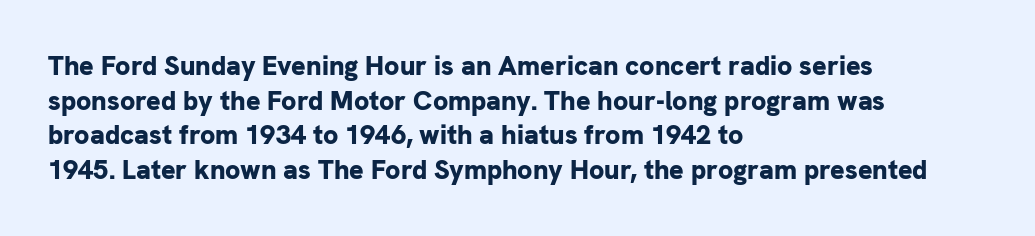
Compared with typical body copy, the letter spacing here is the same. The setting favours the left margin, as ordinary paragraphs usually do. Heft: maximum for text — a bold. Beneath every word, the page is bare. Successive baselines arrive at the customary interval. These lines were composed using upright roman letters.
